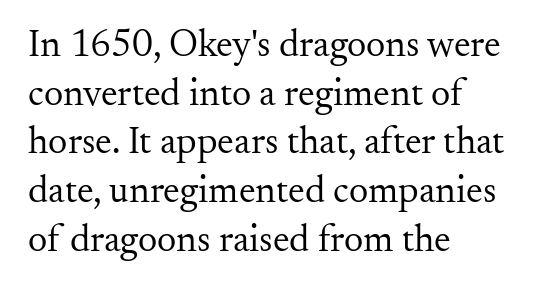
The image shows 38 px regular-weight serif type, upright; set left-aligned, normal line spacing (1.28x), normal letter spacing, not underlined; medium stroke contrast and a small x-height.
